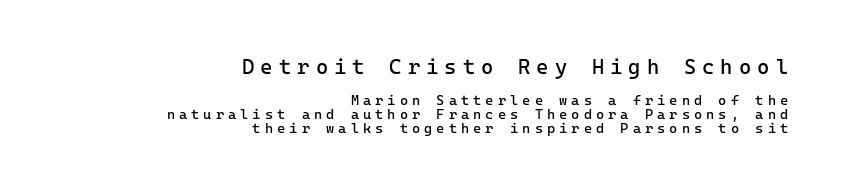
Q: Is the text bold? A: No.
Q: Is the text italic (slanted)? A: No, it is upright.
Q: Is the text underlined? A: No.
Q: How is the paragraph aligned? A: Right-aligned.
Q: Is the spacing between letters normal or unusually wide? A: Unusually wide.
Q: Is the spacing between lines tight, normal or loose? A: Tight.
Q: Which block of text is set in a larger size, the first (top) or the second (bottom)? A: The first (top) one.
